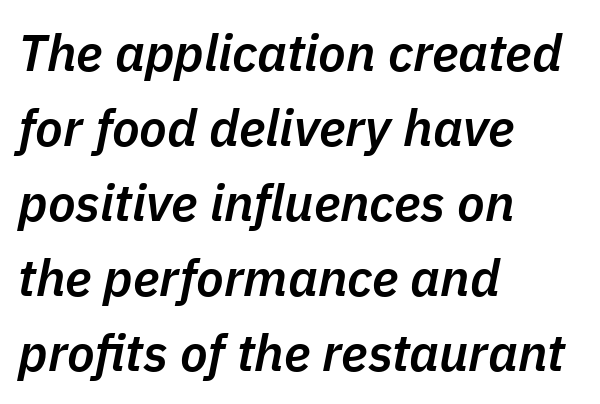
{"italic": "yes", "lean": "right", "slant_degrees": 11, "bold": "semi", "weight": "semibold", "width": "normal", "stroke_contrast": "low", "x_height": "medium", "monospaced": "no", "underline": "no", "align": "left", "line_spacing": "normal", "line_spacing_ratio": 1.47, "letter_spacing": "normal", "letter_spacing_em": 0.0, "glyph_px": 51}
